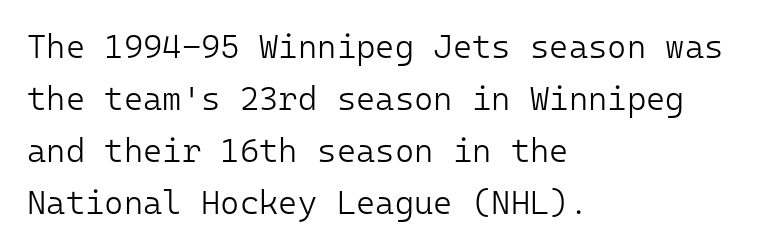
{"serif": "no", "italic": "no", "bold": "no", "weight": "light", "width": "normal", "stroke_contrast": "low", "x_height": "medium", "monospaced": "yes", "underline": "no", "align": "left", "line_spacing": "normal", "line_spacing_ratio": 1.58, "letter_spacing": "normal", "letter_spacing_em": 0.0, "glyph_px": 33}
